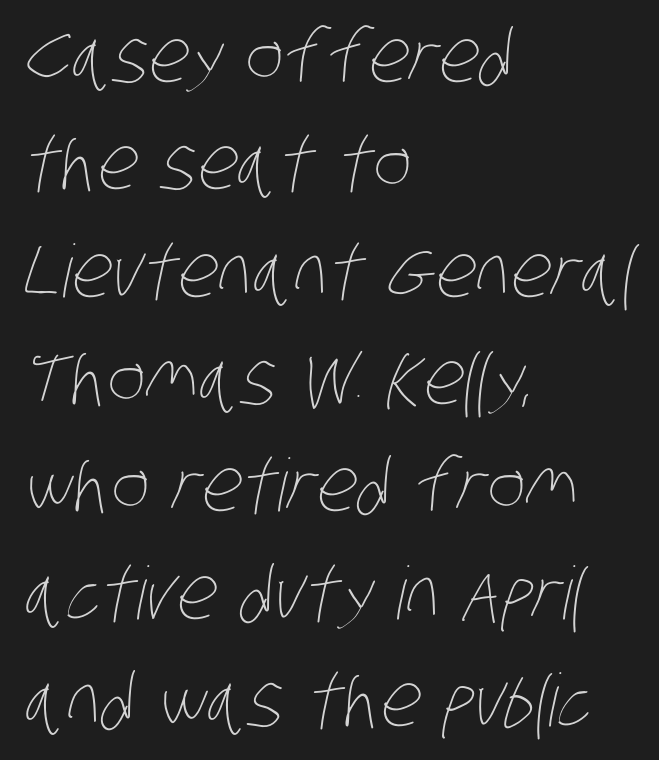
The rendering keeps characters at their native spacing. The weight tops out at a normal text grade. No word sits above an underline. Spacing verdict: proportional, widths tailored to each character.
